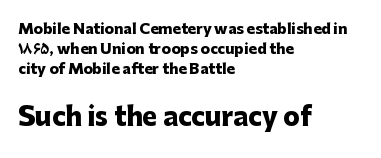
The image shows 25 px bold type, upright; set left-aligned, normal line spacing (1.42x), normal letter spacing, not underlined; the second (bottom) block is 1.79x larger.
